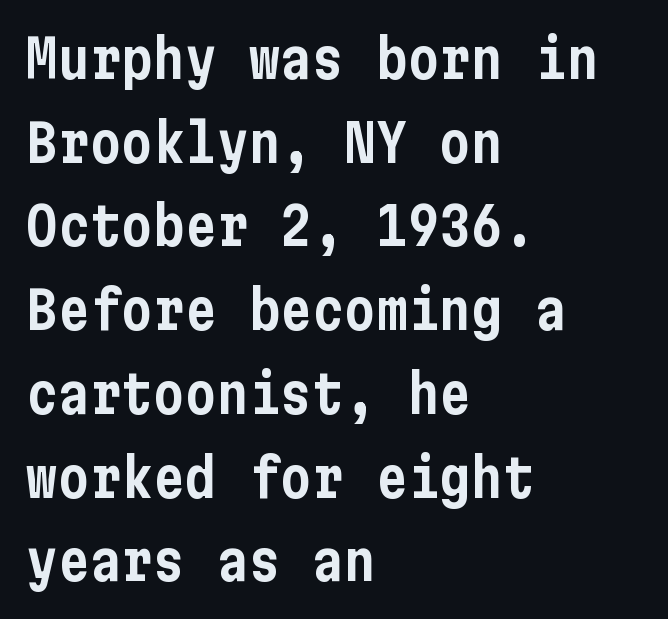
Q: Is the text italic (slanted)? A: No, it is upright.
Q: Is the typeface a serif or a sans-serif typeface? A: Sans-serif.
Q: Is the text underlined? A: No.
Q: How is the paragraph aligned? A: Left-aligned.
Q: Is the spacing between letters normal or unusually wide? A: Normal.
Q: Is the spacing between lines tight, normal or loose? A: Normal.
Q: Width (condensed, normal, or wide)? A: Condensed.
Q: Stroke contrast? A: Low.
Q: x-height? A: Medium.
